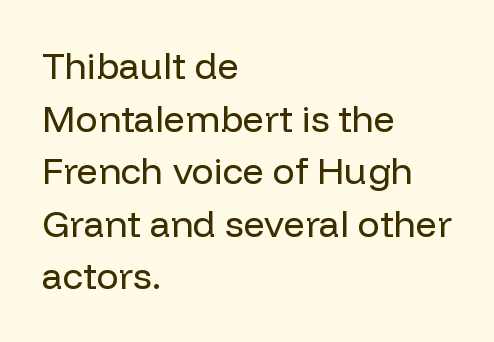
Q: Is the text bold? A: No.
Q: Is the text italic (slanted)? A: No, it is upright.
Q: Is the typeface a serif or a sans-serif typeface? A: Sans-serif.
Q: Is the text underlined? A: No.
Q: How is the paragraph aligned? A: Left-aligned.
Q: Is the spacing between letters normal or unusually wide? A: Normal.
Q: Is the spacing between lines tight, normal or loose? A: Normal.
Q: Width (condensed, normal, or wide)? A: Normal.
Q: Stroke contrast? A: Low.
Q: x-height? A: Medium.
Q: Monospaced? A: No.
